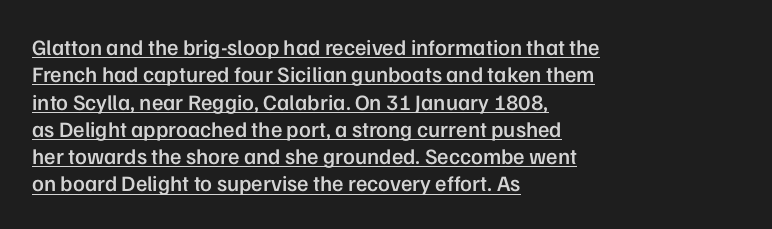
The image shows 22 px text type, upright; set left-aligned, line spacing 1.24x, normal letter spacing, underlined.
